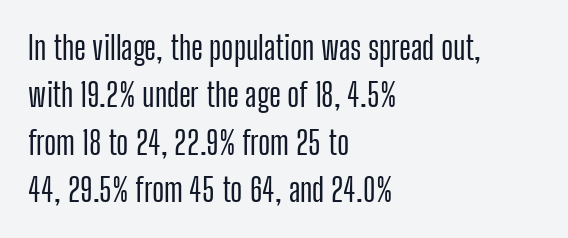
{"serif": "no", "italic": "no", "width": "condensed", "stroke_contrast": "low", "x_height": "medium", "monospaced": "no", "underline": "no", "align": "left", "line_spacing": "normal", "line_spacing_ratio": 1.48, "letter_spacing": "normal", "letter_spacing_em": 0.0, "glyph_px": 32}
